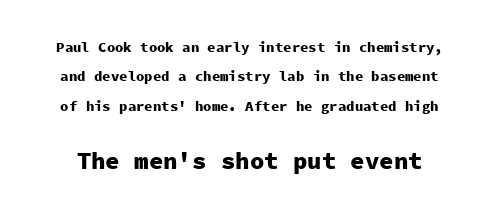
Q: Is the text bold? A: Yes.
Q: Is the text italic (slanted)? A: No, it is upright.
Q: Is the text underlined? A: No.
Q: Is the spacing between letters normal or unusually wide? A: Normal.
Q: Is the spacing between lines tight, normal or loose? A: Loose.
Q: Which block of text is set in a larger size, the first (top) or the second (bottom)? A: The second (bottom) one.
